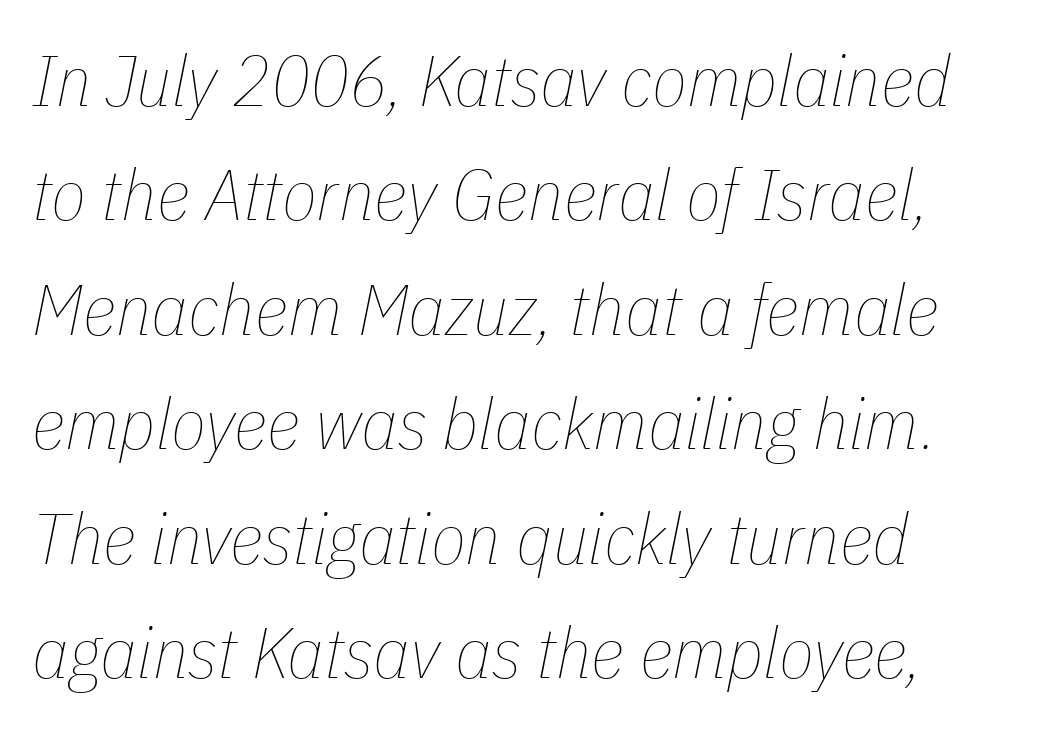
A light-to-regular cut is what we see here. The leading is moderate, giving the passage an even texture. The words here are not underlined. The lettering tilts uniformly, giving the passage an italic look. The passage shown has conventional tracking throughout. Typeset ragged right — the left edge is the straight one.
